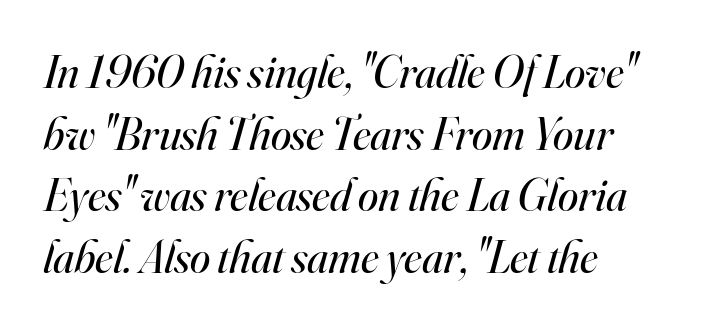
Which margin do the lines hug? The left one — the right edge is uneven. Ink coverage per letter is moderate at most. Reading down the column, the eye jumps a familiar distance to each next line. I'd call this a serif setting — the letters wear small feet.
